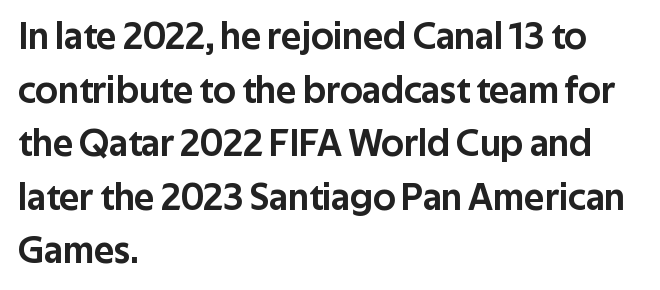
{"serif": "no", "italic": "no", "width": "normal", "stroke_contrast": "low", "x_height": "medium", "monospaced": "no", "underline": "no", "align": "left", "line_spacing": "normal", "line_spacing_ratio": 1.41, "letter_spacing": "normal", "letter_spacing_em": 0.0, "glyph_px": 38}
